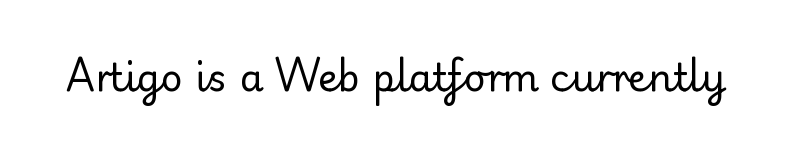
No chunkiness to these letters — they're not bold. This sample has the flowing, uneven cadence of proportional lettering. The specimen reads as upright at a glance. Only glyphs here, with clear space below each row. The rendering shows small feet on the letterforms — a serif design. The line texture is even and compact thanks to regular tracking.
